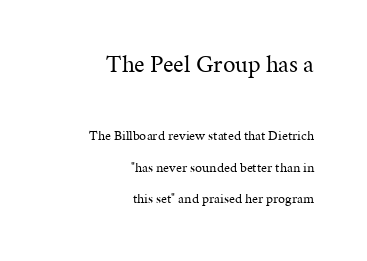
The lettering stays uniformly vertical, giving the passage a roman look. A typesetter would call this leading open, well beyond the default. Ink coverage per letter is moderate at most. Observe the ordinary spacing: letters are neighbours, not strangers.
